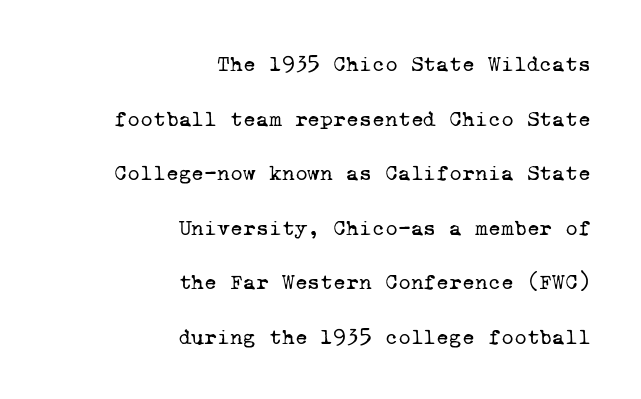
Q: Is the text bold? A: No.
Q: Is the text underlined? A: No.
Q: How is the paragraph aligned? A: Right-aligned.
Q: Is the spacing between letters normal or unusually wide? A: Normal.
Q: Is the spacing between lines tight, normal or loose? A: Loose.
